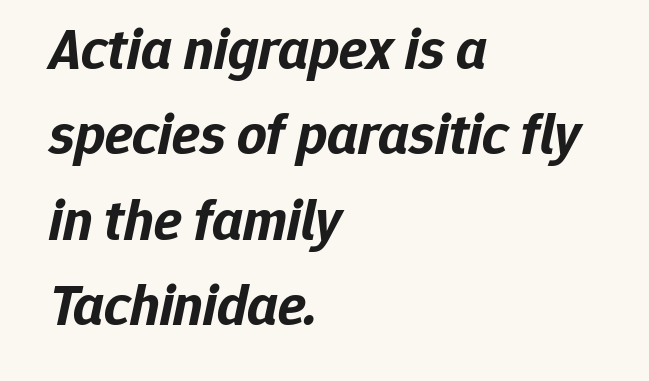
Q: Is the text bold? A: Yes.
Q: Is the text italic (slanted)? A: Yes, it leans right by about 12 degrees.
Q: Is the text underlined? A: No.
Q: How is the paragraph aligned? A: Left-aligned.
Q: Is the spacing between letters normal or unusually wide? A: Normal.
Q: Is the spacing between lines tight, normal or loose? A: Normal.
Q: Width (condensed, normal, or wide)? A: Normal.
Q: Stroke contrast? A: Low.
Q: x-height? A: Medium.
Q: Monospaced? A: No.
